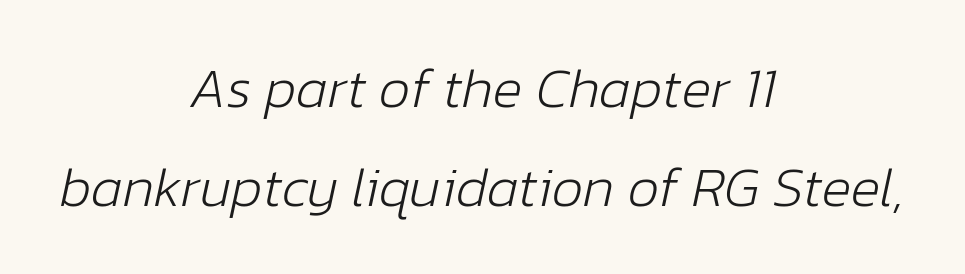
The image shows 56 px light type, italic (leaning right); set centered, line spacing 1.76x, normal letter spacing, not underlined; low stroke contrast and a medium x-height.
